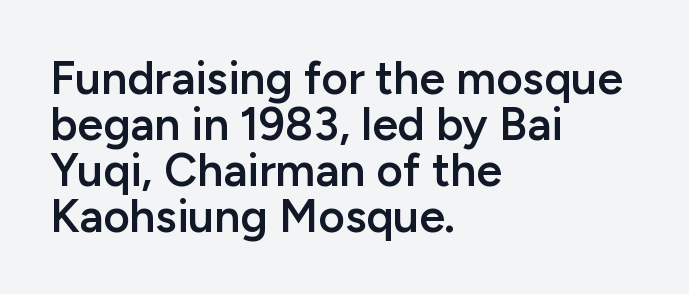
This sample uses an upright cut, with every glyph sitting square on the baseline. Honestly, there is no underline to notice here at all. Typographic density is moderately raised because the face is semibold. Letterform terminals end flat and unadorned throughout the passage.
